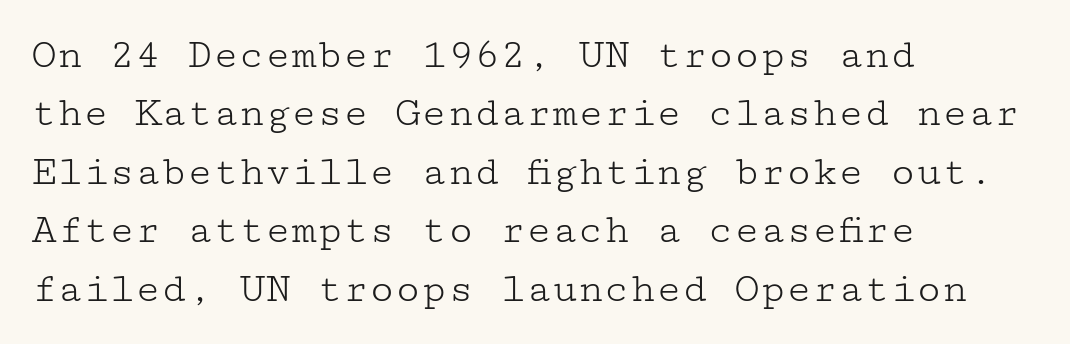
All the whitespace from short lines collects on the right. This rendering features lettering with no underline. Ink coverage per letter is moderate at most. This block has exactly the height ordinary leading produces. Notice how the stems are strictly vertical — no italics here.
